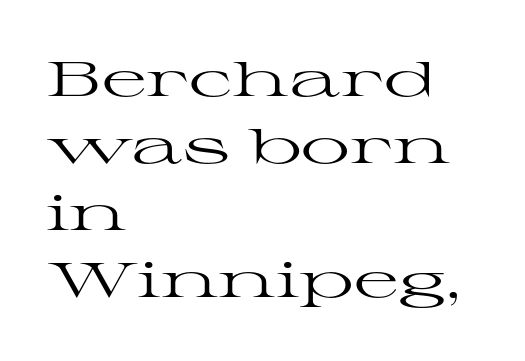
The image shows 49 px regular-weight, wide serif type, upright; set left-aligned, normal line spacing (1.37x), normal letter spacing, not underlined; high stroke contrast and a medium x-height.
